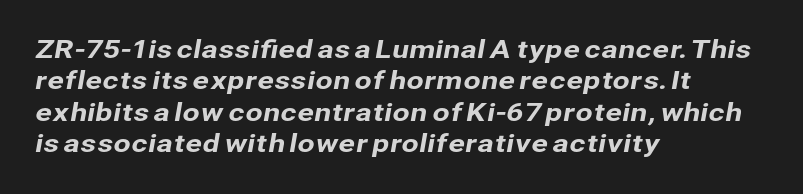
The image shows 25 px text type; set left-aligned, normal line spacing (1.26x), normal letter spacing, not underlined.
